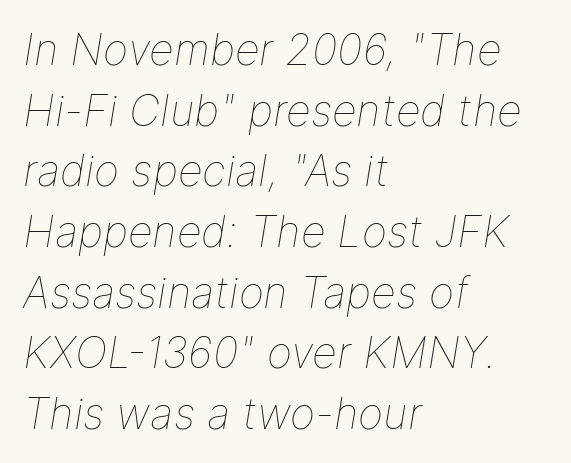
{"italic": "yes", "lean": "right", "slant_degrees": 9, "bold": "no", "weight": "thin", "width": "normal", "stroke_contrast": "low", "x_height": "medium", "monospaced": "no", "underline": "no", "align": "left", "line_spacing": "normal", "line_spacing_ratio": 1.41, "letter_spacing": "normal", "letter_spacing_em": 0.0, "glyph_px": 43}
